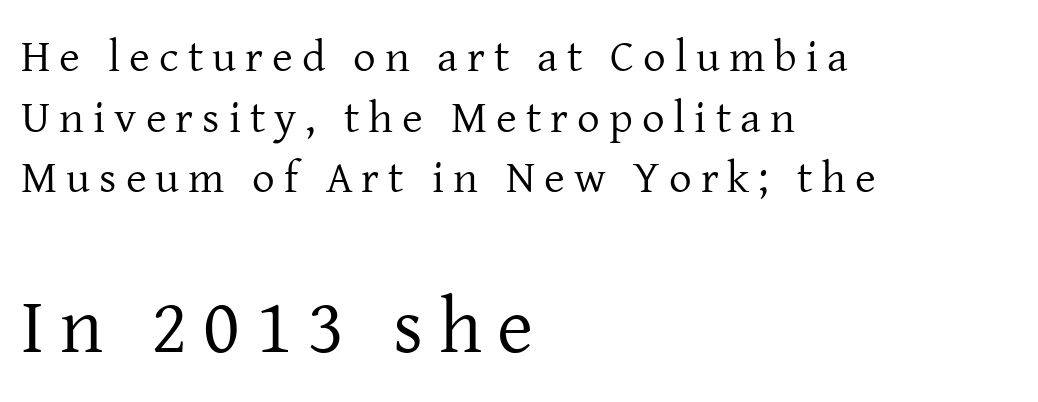
The image shows 78 px regular-weight serif type, upright; set left-aligned, normal line spacing (1.35x), unusually wide letter spacing (+0.2 em), not underlined; the second (bottom) block is 1.73x larger; low stroke contrast and a medium x-height.
